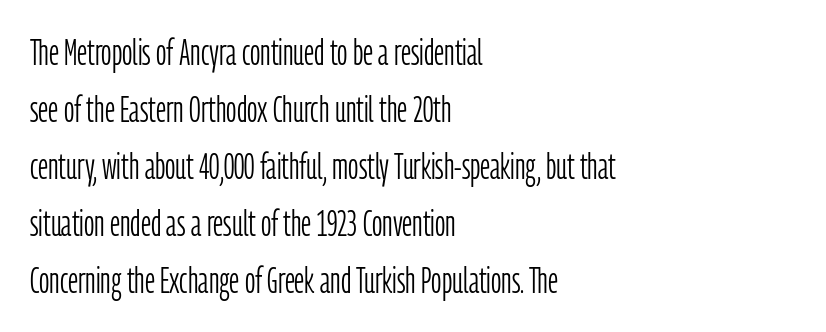
The image shows 36 px light, condensed sans-serif type, upright; set left-aligned, normal line spacing (1.58x), normal letter spacing, not underlined; low stroke contrast and a medium x-height.
